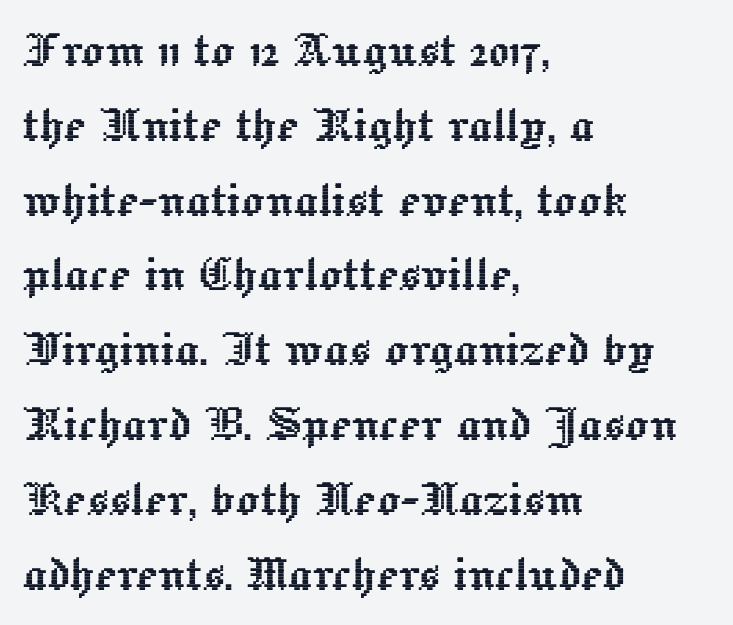
{"italic": "no", "width": "normal", "x_height": "medium", "monospaced": "no", "underline": "no", "align": "left", "line_spacing": "normal", "line_spacing_ratio": 1.29, "letter_spacing": "normal", "letter_spacing_em": 0.0, "glyph_px": 58}
